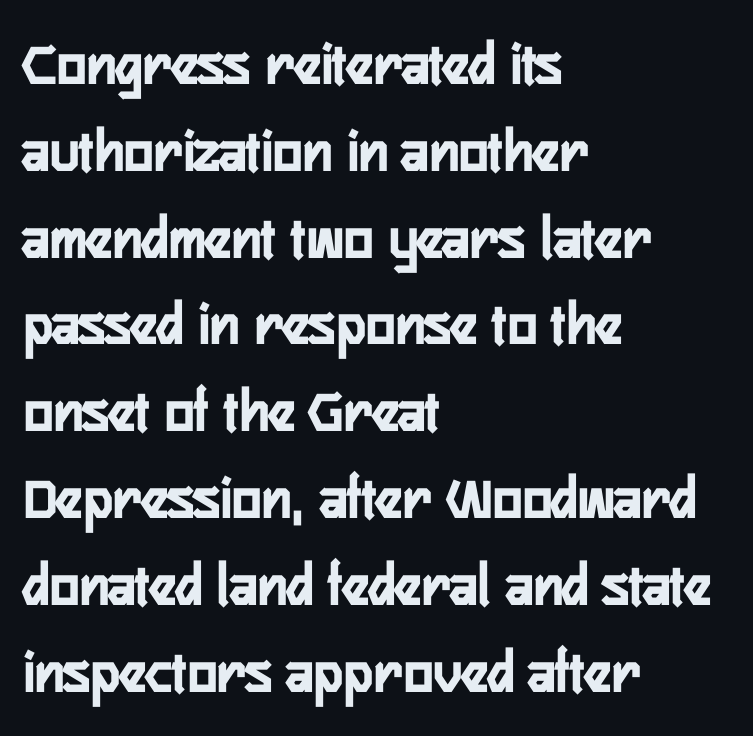
Q: Is the text italic (slanted)? A: No, it is upright.
Q: Is the typeface a serif or a sans-serif typeface? A: Sans-serif.
Q: Is the text underlined? A: No.
Q: How is the paragraph aligned? A: Left-aligned.
Q: Is the spacing between letters normal or unusually wide? A: Normal.
Q: Is the spacing between lines tight, normal or loose? A: Normal.
Q: Width (condensed, normal, or wide)? A: Condensed.
Q: Stroke contrast? A: Low.
Q: x-height? A: Medium.
Q: Monospaced? A: No.
